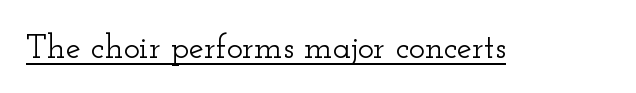
The image shows 34 px wide serif type, upright; set normal letter spacing, underlined; low stroke contrast and a small x-height.
